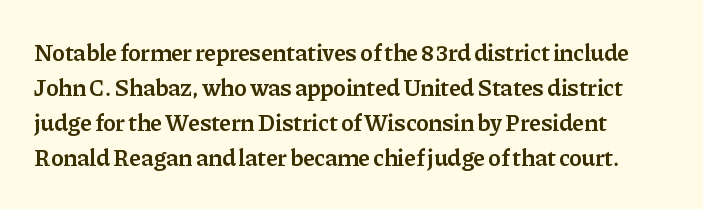
This rendering features lettering with no underline. Interline gaps are of average width in this sample. Compared with an ordinary text face, these strokes are moderately heavier — a semibold. Posture: upright roman.
